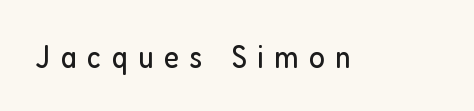
The image shows 33 px regular-weight, condensed sans-serif type, upright; set unusually wide letter spacing (+0.32 em), not underlined; low stroke contrast and a medium x-height.
